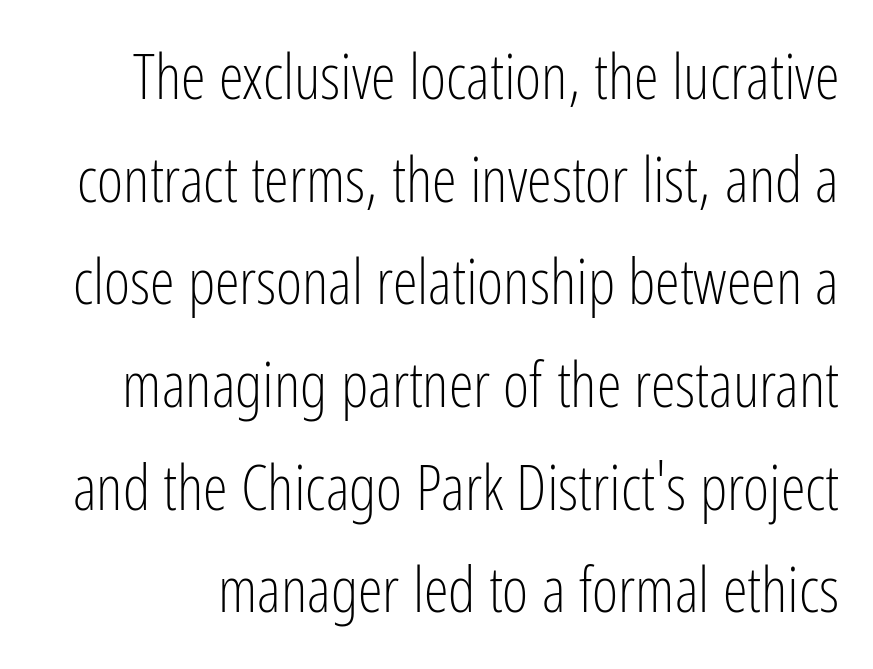
Q: Is the text bold? A: No.
Q: Is the text italic (slanted)? A: No, it is upright.
Q: Is the typeface a serif or a sans-serif typeface? A: Sans-serif.
Q: Is the text underlined? A: No.
Q: Is the spacing between letters normal or unusually wide? A: Normal.
Q: Is the spacing between lines tight, normal or loose? A: Normal.
Q: Width (condensed, normal, or wide)? A: Condensed.
Q: Stroke contrast? A: Low.
Q: x-height? A: Medium.
Q: Monospaced? A: No.
